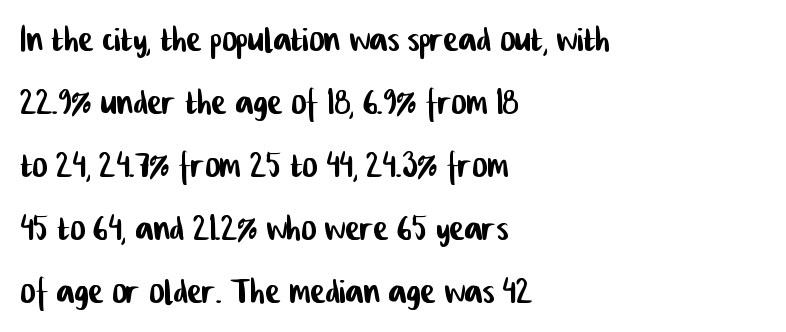
{"serif": "no", "width": "condensed", "stroke_contrast": "low", "x_height": "medium", "monospaced": "no", "underline": "no", "align": "left", "line_spacing": "normal", "line_spacing_ratio": 1.4, "letter_spacing": "normal", "letter_spacing_em": 0.0, "glyph_px": 45}
